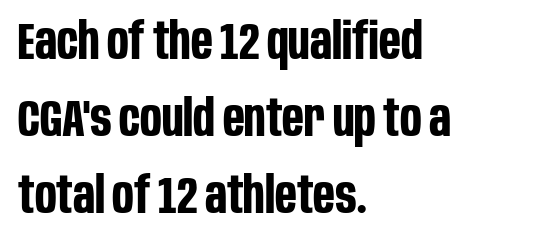
Q: Is the text bold? A: Yes.
Q: Is the text italic (slanted)? A: No, it is upright.
Q: Is the typeface a serif or a sans-serif typeface? A: Sans-serif.
Q: Is the text underlined? A: No.
Q: How is the paragraph aligned? A: Left-aligned.
Q: Is the spacing between letters normal or unusually wide? A: Normal.
Q: Is the spacing between lines tight, normal or loose? A: Normal.
Q: Width (condensed, normal, or wide)? A: Condensed.
Q: Stroke contrast? A: Low.
Q: x-height? A: Large.
Q: Monospaced? A: No.
